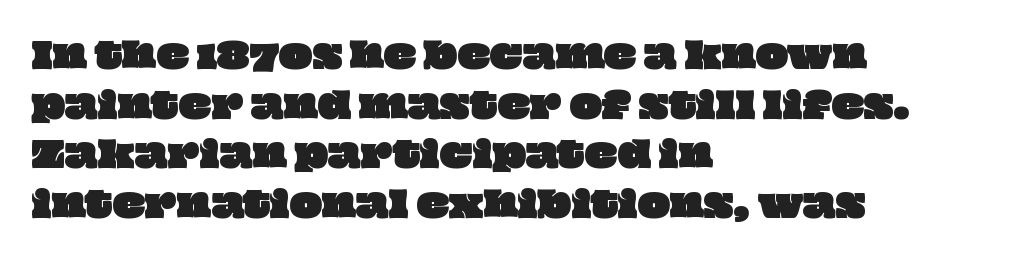
Q: Is the text underlined? A: No.
Q: How is the paragraph aligned? A: Left-aligned.
Q: Is the spacing between letters normal or unusually wide? A: Normal.
Q: Is the spacing between lines tight, normal or loose? A: Normal.
Q: Width (condensed, normal, or wide)? A: Wide.
Q: Stroke contrast? A: Low.
Q: x-height? A: Large.
Q: Monospaced? A: No.
